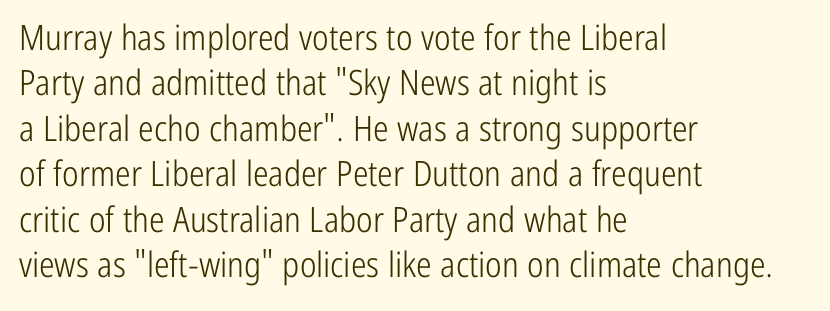
{"serif": "no", "italic": "no", "bold": "no", "weight": "light", "width": "condensed", "stroke_contrast": "low", "x_height": "medium", "monospaced": "no", "underline": "no", "align": "left", "line_spacing": "normal", "line_spacing_ratio": 1.3, "letter_spacing": "normal", "letter_spacing_em": 0.0, "glyph_px": 35}
